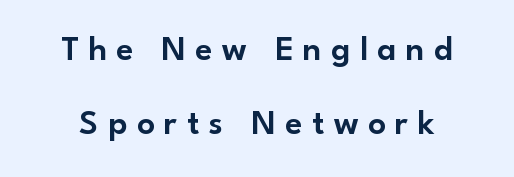
Honestly, the rows look like they've been pulled way apart. Short note: letters widely spaced. When letters stand straight like this, we call the style roman or upright. A typesetter would call this proportional, since set widths differ per character.
